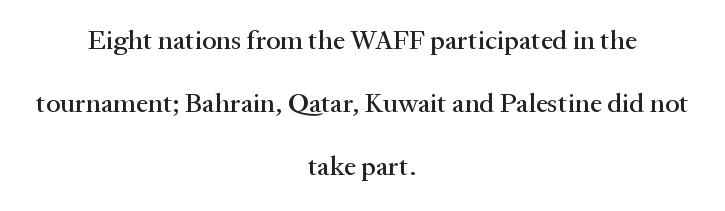
Q: Is the text italic (slanted)? A: No, it is upright.
Q: Is the text underlined? A: No.
Q: How is the paragraph aligned? A: Centered.
Q: Is the spacing between letters normal or unusually wide? A: Normal.
Q: Is the spacing between lines tight, normal or loose? A: Loose.
